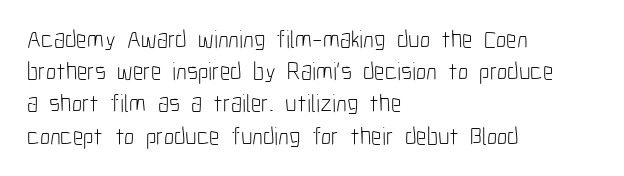
These lines keep a tight, regular rhythm from letter to letter. This sample is left-justified, so line endings fall wherever the words run out. The space between consecutive lines is moderate. Do the letters lean? They stand straight. The passage shown is not underscored anywhere. Stems and bowls with no extra thickness — not bold.
